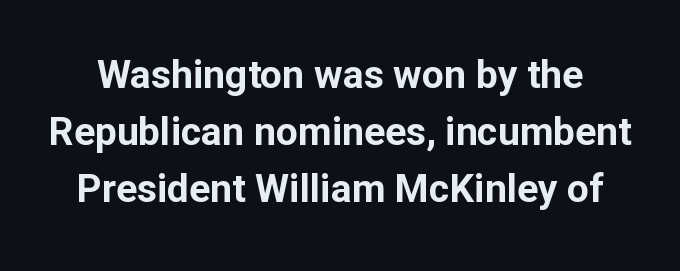
Q: Is the text bold? A: Yes.
Q: Is the text italic (slanted)? A: No, it is upright.
Q: Is the typeface a serif or a sans-serif typeface? A: Sans-serif.
Q: Is the text underlined? A: No.
Q: Is the spacing between letters normal or unusually wide? A: Normal.
Q: Is the spacing between lines tight, normal or loose? A: Normal.
Q: Width (condensed, normal, or wide)? A: Normal.
Q: Stroke contrast? A: Low.
Q: x-height? A: Medium.
Q: Monospaced? A: No.
